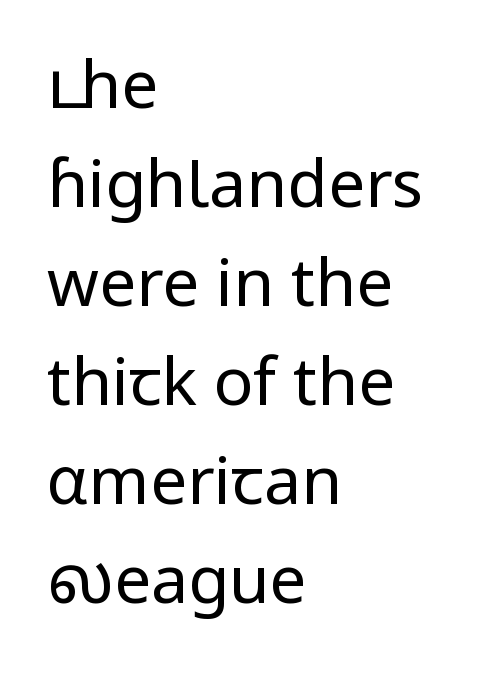
Q: Is the text bold? A: No.
Q: Is the text italic (slanted)? A: No, it is upright.
Q: Is the typeface a serif or a sans-serif typeface? A: Sans-serif.
Q: Is the text underlined? A: No.
Q: How is the paragraph aligned? A: Left-aligned.
Q: Is the spacing between letters normal or unusually wide? A: Normal.
Q: Is the spacing between lines tight, normal or loose? A: Normal.
Q: Width (condensed, normal, or wide)? A: Normal.
Q: Stroke contrast? A: Low.
Q: x-height? A: Medium.
Q: Monospaced? A: No.
